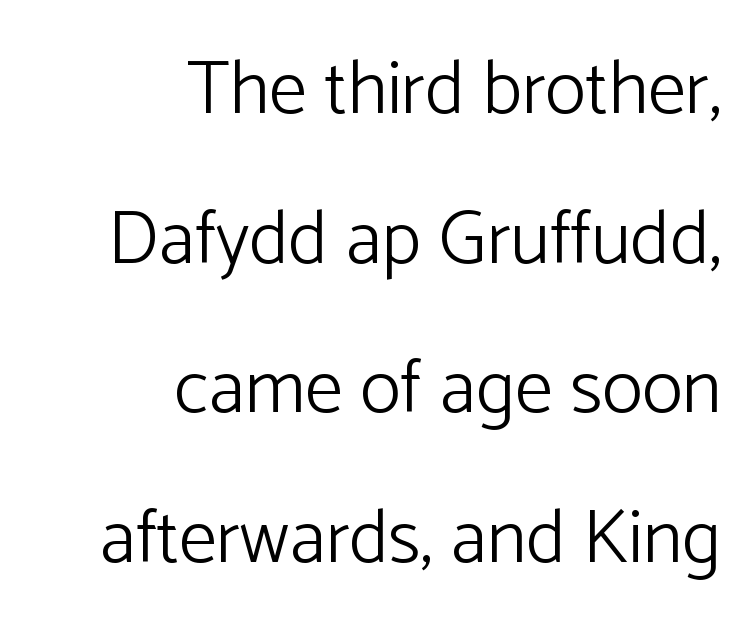
Each letter keeps its own natural width here, so spacing adapts to shape. Grotesque or geometric, the face here clearly has no serifs. The lines in this sample share a right terminus and differ only in where they begin. When letters stand straight like this, we call the style roman or upright. The letters sit at their default tracking, neither squeezed nor spread.
